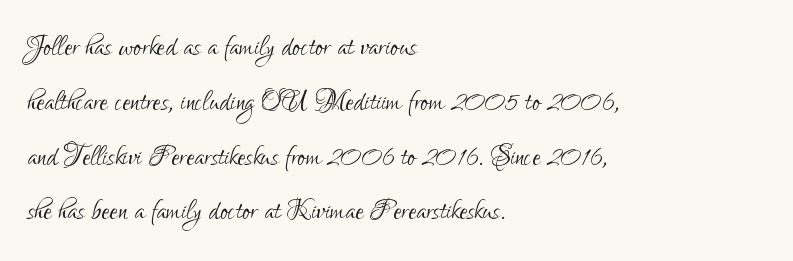
What stands out about the letter spacing? Nothing — it is the standard amount. The face looks like a standard text weight, possibly lighter. What's the leading like? Ordinary, nothing unusual.
